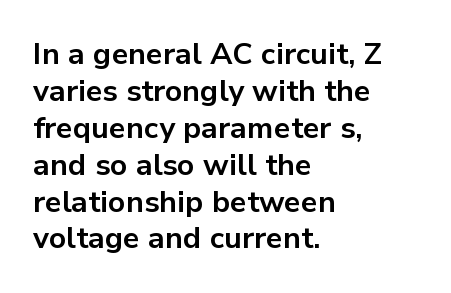
{"serif": "no", "italic": "no", "bold": "yes", "weight": "bold", "width": "normal", "stroke_contrast": "low", "x_height": "medium", "monospaced": "no", "underline": "no", "align": "left", "line_spacing_ratio": 1.23, "letter_spacing": "normal", "letter_spacing_em": 0.0, "glyph_px": 30}
